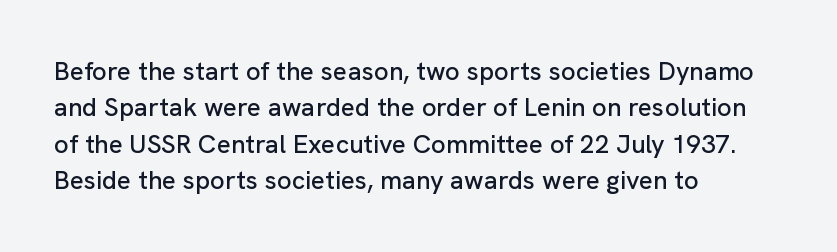
The image shows 26 px text type, upright; set left-aligned, normal line spacing (1.4x), normal letter spacing, not underlined.
